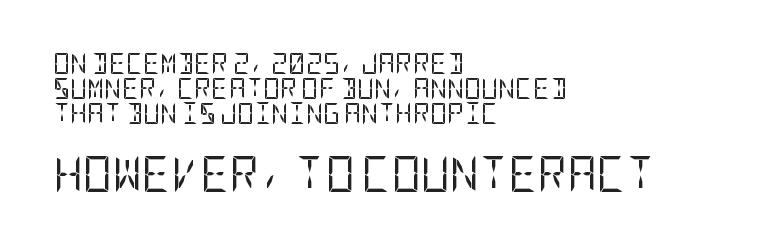
{"serif": "no", "italic": "no", "bold": "no", "weight": "regular", "width": "condensed", "stroke_contrast": "low", "x_height": "large", "underline": "no", "align": "left", "line_spacing_ratio": 1.18, "letter_spacing": "normal", "letter_spacing_em": 0.0, "larger_block": "second", "size_ratio": 1.71, "glyph_px": 36}
